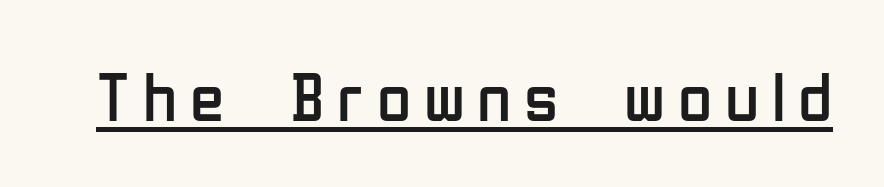
{"serif": "no", "italic": "no", "bold": "no", "weight": "regular", "width": "condensed", "stroke_contrast": "low", "x_height": "medium", "monospaced": "no", "underline": "yes", "glyph_px": 70}
